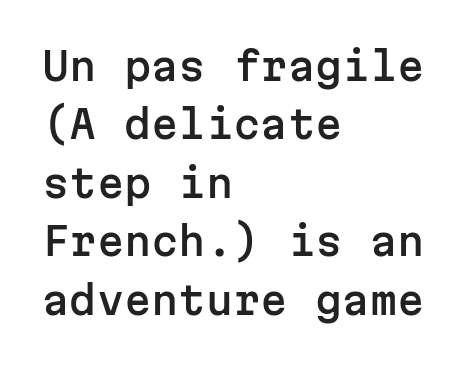
{"serif": "no", "italic": "no", "width": "normal", "stroke_contrast": "low", "x_height": "medium", "monospaced": "yes", "underline": "no", "align": "left", "line_spacing": "normal", "line_spacing_ratio": 1.5, "letter_spacing": "normal", "letter_spacing_em": 0.0, "glyph_px": 39}
